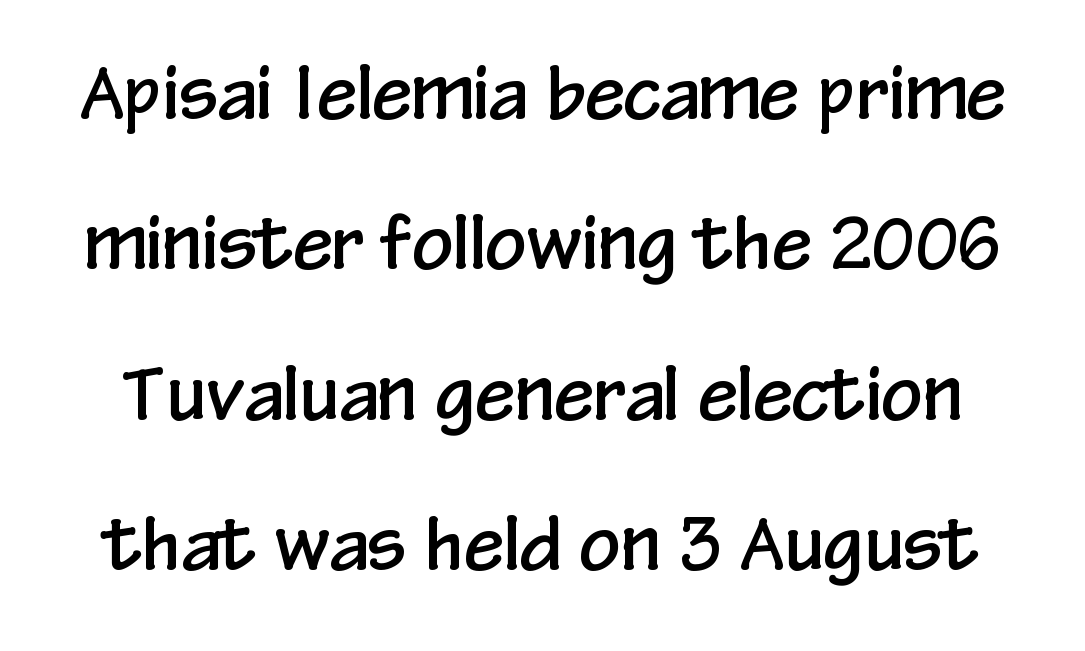
Q: Is the text italic (slanted)? A: No, it is upright.
Q: Is the typeface a serif or a sans-serif typeface? A: Sans-serif.
Q: Is the text underlined? A: No.
Q: Is the spacing between letters normal or unusually wide? A: Normal.
Q: Is the spacing between lines tight, normal or loose? A: Loose.
Q: Width (condensed, normal, or wide)? A: Condensed.
Q: Stroke contrast? A: Low.
Q: x-height? A: Medium.
Q: Monospaced? A: No.
